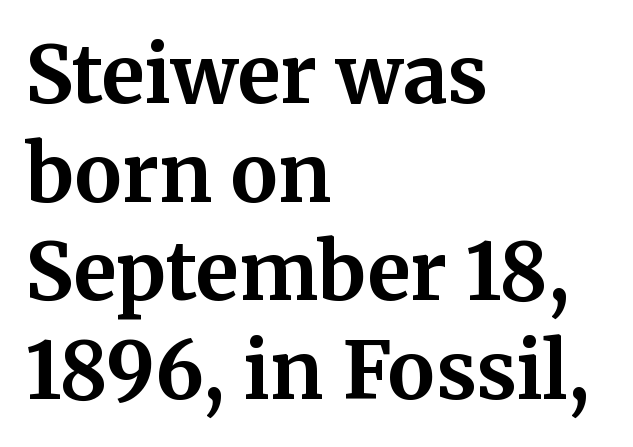
Quick note: not italic, upright. I'd describe the lettering as bold — thick and assertive. Only glyphs here, with clear space below each row. Compared with a centered layout, this one pins lines to the left instead. Are there feet on the stems? There are — it's a serif. The rendering uses natural spacing where letterforms have individual widths.
